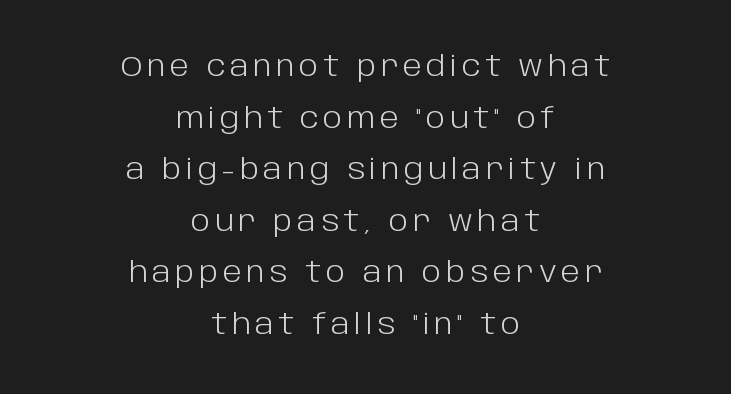
The zone under the glyphs is completely vacant. This reads as an unemphasized weight, regular at the heaviest. In CSS terms this would be text-align: center. It's the straight-up-and-down kind of type.
